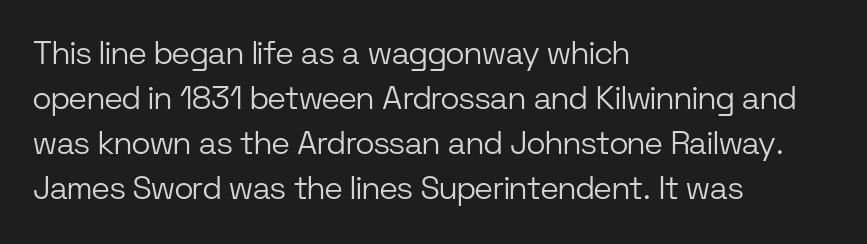
The compositor pushed each line to the left boundary. Stems here are at most as thick as an everyday book face. Students, note that the glyphs here touch the page at normal intervals. Every stem runs plumb, perpendicular to the baseline. This sample has the flowing, uneven cadence of proportional lettering. Words float on clear page, feet unadorned.
